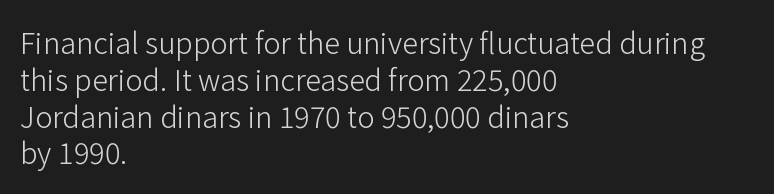
Q: Is the text bold? A: No.
Q: Is the text italic (slanted)? A: No, it is upright.
Q: Is the typeface a serif or a sans-serif typeface? A: Sans-serif.
Q: Is the text underlined? A: No.
Q: How is the paragraph aligned? A: Left-aligned.
Q: Is the spacing between letters normal or unusually wide? A: Normal.
Q: Is the spacing between lines tight, normal or loose? A: Normal.
Q: Width (condensed, normal, or wide)? A: Normal.
Q: Stroke contrast? A: Low.
Q: x-height? A: Medium.
Q: Monospaced? A: No.
